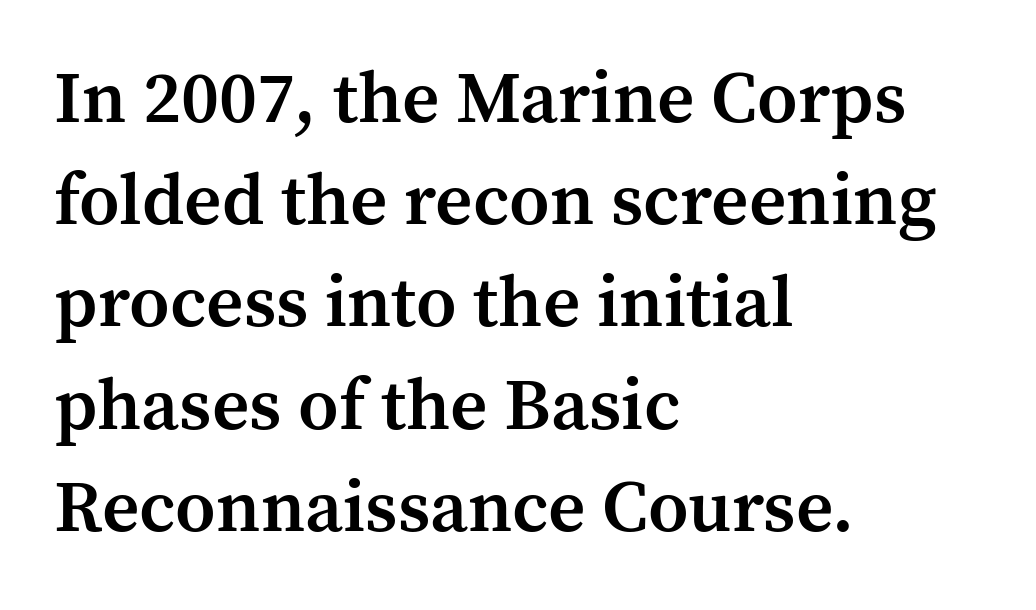
The image shows 73 px semibold serif type, upright; set left-aligned, normal line spacing (1.4x), normal letter spacing, not underlined; medium stroke contrast and a medium x-height.
